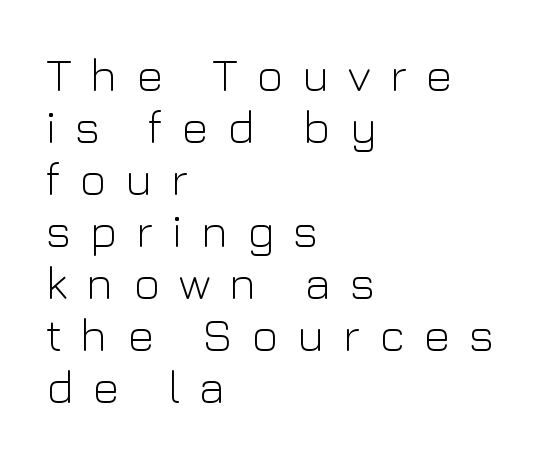
Note: no serifs on the glyphs. Is the type heavy? It reads as light-to-regular instead. This rendering widens character spacing well past its baseline value. The type sits square on the baseline with zero lean.
